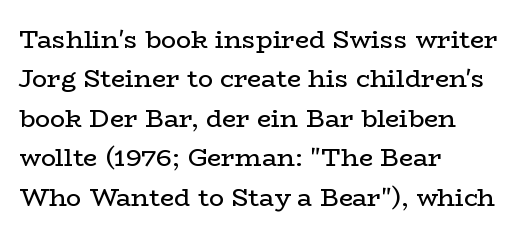
The image shows 25 px text type, upright; set left-aligned, normal line spacing (1.58x), normal letter spacing, not underlined.
